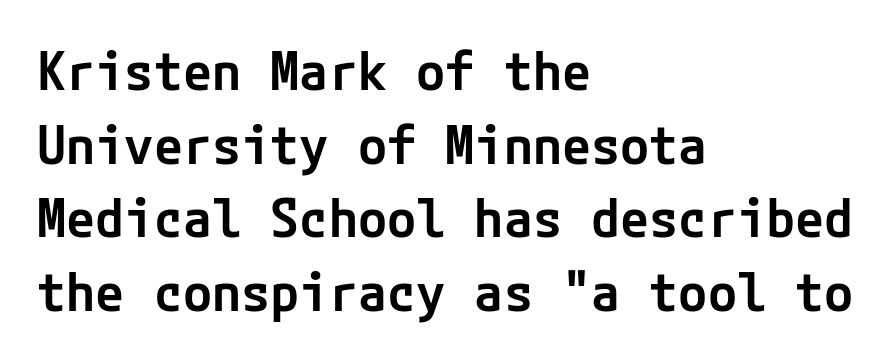
The image shows 53 px semibold sans-serif type, upright; set left-aligned, normal line spacing (1.39x), normal letter spacing, not underlined; low stroke contrast and a medium x-height.
